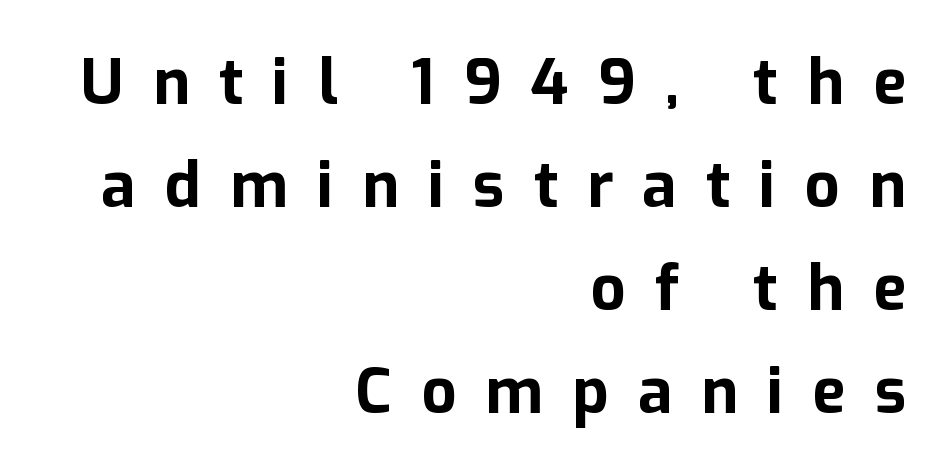
The image shows 62 px bold sans-serif type, upright; set right-aligned, normal line spacing (1.66x), unusually wide letter spacing (+0.47 em), not underlined; low stroke contrast and a medium x-height.
